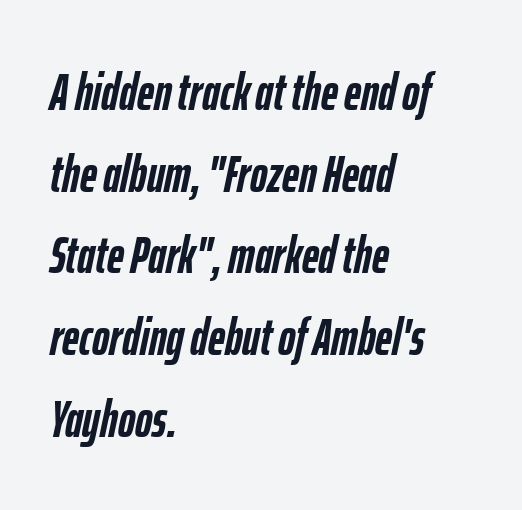
Q: Is the text bold? A: Yes.
Q: Is the text italic (slanted)? A: Yes, it leans right by about 12 degrees.
Q: Is the text underlined? A: No.
Q: How is the paragraph aligned? A: Left-aligned.
Q: Is the spacing between letters normal or unusually wide? A: Normal.
Q: Is the spacing between lines tight, normal or loose? A: Normal.
Q: Width (condensed, normal, or wide)? A: Condensed.
Q: Stroke contrast? A: Low.
Q: x-height? A: Medium.
Q: Monospaced? A: No.
